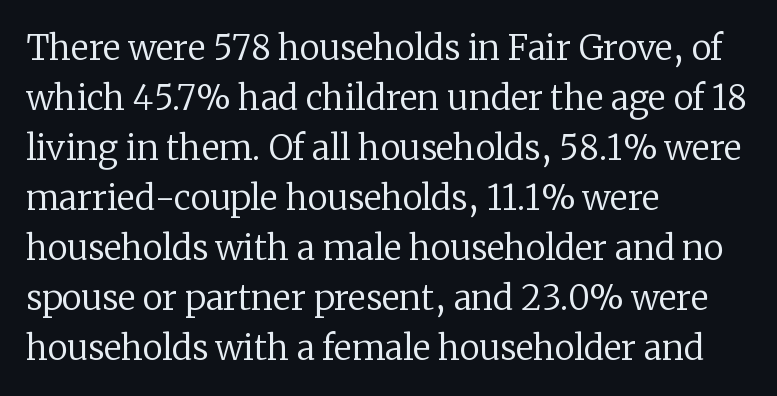
{"serif": "yes", "italic": "no", "bold": "no", "weight": "regular", "width": "normal", "stroke_contrast": "low", "x_height": "medium", "monospaced": "no", "underline": "no", "align": "left", "line_spacing": "normal", "line_spacing_ratio": 1.47, "letter_spacing": "normal", "letter_spacing_em": 0.0, "glyph_px": 34}
